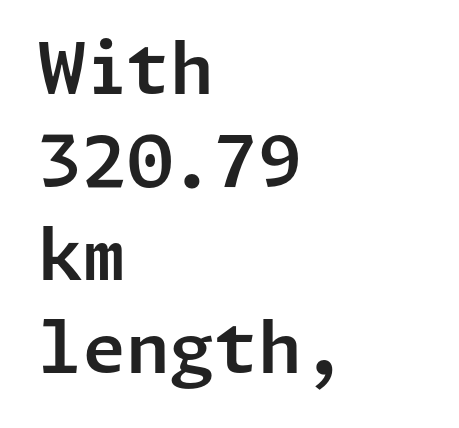
The image shows 71 px sans-serif type, upright; set left-aligned, normal line spacing (1.31x), normal letter spacing, not underlined; low stroke contrast and a medium x-height.
